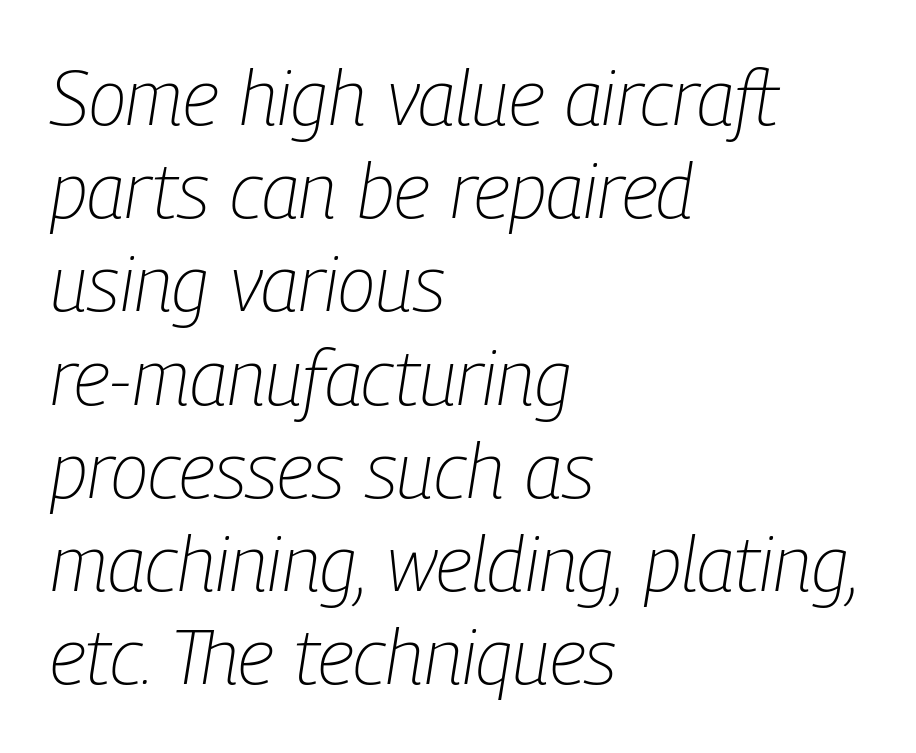
These lines are set flush left with a ragged right edge. The glyphs look as if they've been sheared to an angle. The zone under the glyphs is completely vacant. Think of a printed novel: that variable character pitch is what you see here. The font sits on the lighter half of the weight spectrum, regular included. Default kerning and tracking; the words read as compact shapes.
